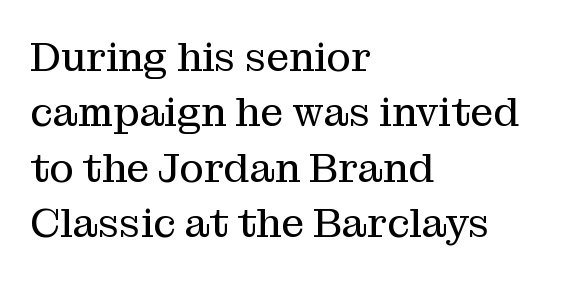
Q: Is the text bold? A: No.
Q: Is the text italic (slanted)? A: No, it is upright.
Q: Is the typeface a serif or a sans-serif typeface? A: Serif.
Q: Is the text underlined? A: No.
Q: How is the paragraph aligned? A: Left-aligned.
Q: Is the spacing between letters normal or unusually wide? A: Normal.
Q: Is the spacing between lines tight, normal or loose? A: Normal.
Q: Width (condensed, normal, or wide)? A: Normal.
Q: Stroke contrast? A: Medium.
Q: x-height? A: Medium.
Q: Monospaced? A: No.
